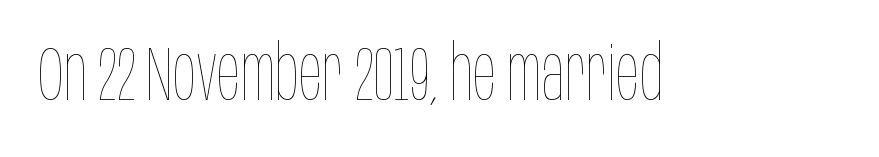
Q: Is the text bold? A: No.
Q: Is the text italic (slanted)? A: No, it is upright.
Q: Is the text underlined? A: No.
Q: Is the spacing between letters normal or unusually wide? A: Normal.
Q: Width (condensed, normal, or wide)? A: Condensed.
Q: Stroke contrast? A: Low.
Q: x-height? A: Large.
Q: Monospaced? A: No.
